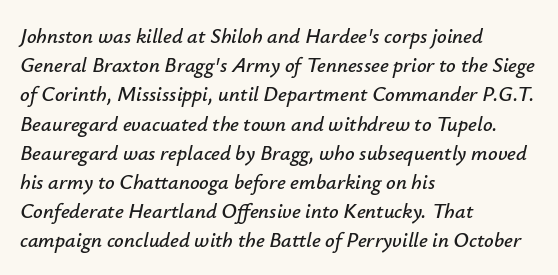
This block has exactly the height ordinary leading produces. The passage is arranged the way most books set body copy — flush left. Default kerning and tracking; the words read as compact shapes. The glyphs are unaccompanied by any horizontal stroke below them.
